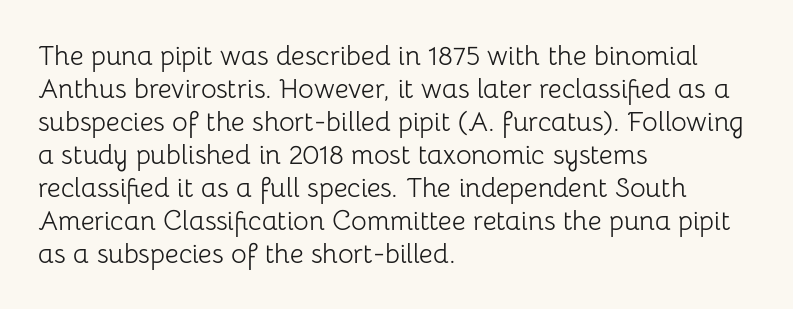
Q: Is the text bold? A: No.
Q: Is the text italic (slanted)? A: No, it is upright.
Q: Is the text underlined? A: No.
Q: How is the paragraph aligned? A: Left-aligned.
Q: Is the spacing between letters normal or unusually wide? A: Normal.
